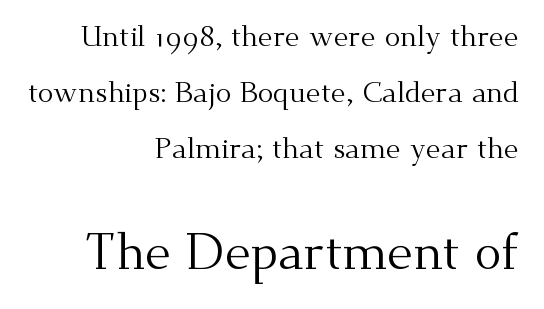
The image shows 50 px regular-weight serif type, upright; set right-aligned, loose line spacing (1.93x), normal letter spacing, not underlined; the second (bottom) block is 1.72x larger; medium stroke contrast and a small x-height.
